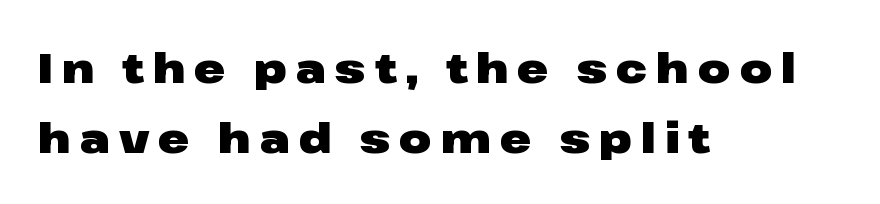
Alignment: flush left. Underline: absent. You could not count columns in this text — the font is proportionally spaced. You could only call the tracking loose — the letters float apart. The lettering holds an erect, upright posture throughout.
